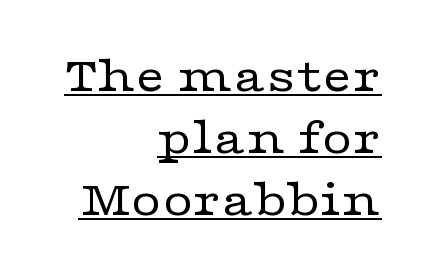
The image shows 52 px regular-weight, wide serif type, upright; set right-aligned, line spacing 1.19x, normal letter spacing, underlined; low stroke contrast and a medium x-height.
